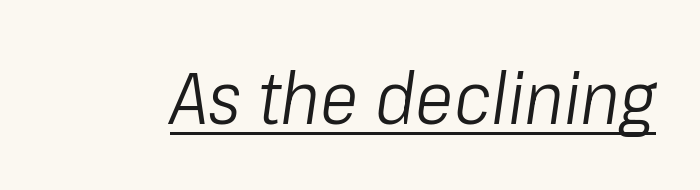
The axis of the letterforms is tilted away from vertical. The letters look calm and open, with moderate or lighter stems. The type is set solid horizontally, with unmodified tracking. You could not count columns in this text — the font is proportionally spaced. In designer terms, the underline attribute is active on this setting.
